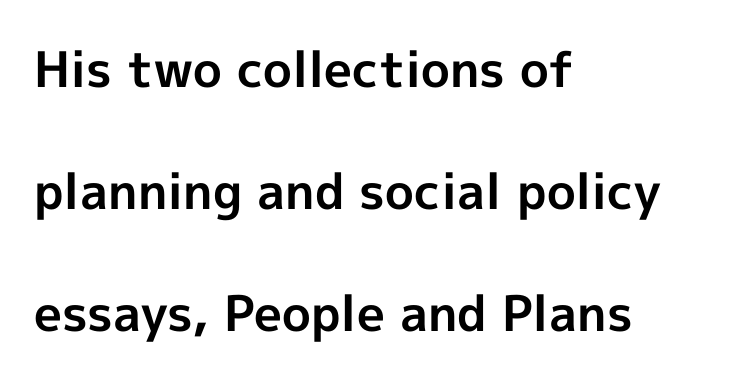
{"serif": "no", "italic": "no", "bold": "yes", "weight": "bold", "width": "normal", "x_height": "medium", "monospaced": "no", "underline": "no", "align": "left", "line_spacing": "loose", "line_spacing_ratio": 2.49, "letter_spacing": "normal", "letter_spacing_em": 0.0, "glyph_px": 49}
